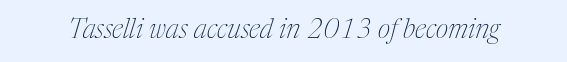
Underlining? Definitely not there. The glyphs look as if they've been sheared to an angle. Think standard paragraph weight, or any step lighter than that. The gaps between neighbouring characters are ordinary and unremarkable.
